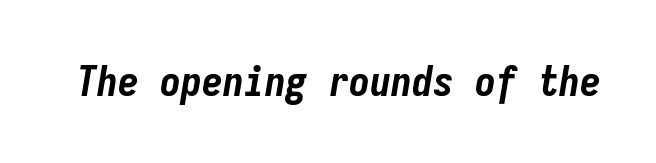
{"italic": "yes", "lean": "right", "slant_degrees": 9, "bold": "yes", "weight": "bold", "width": "condensed", "stroke_contrast": "low", "x_height": "medium", "monospaced": "yes", "underline": "no", "letter_spacing": "normal", "letter_spacing_em": 0.0, "glyph_px": 42}
